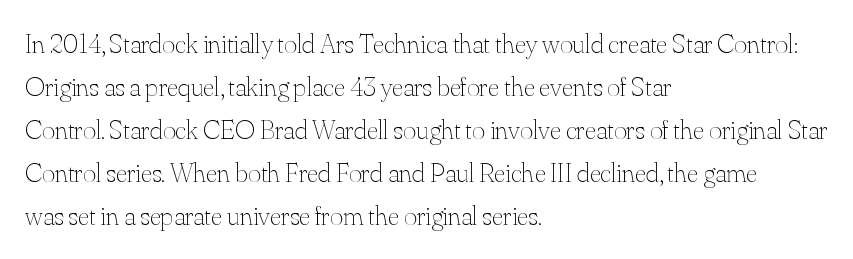
Which margin do the lines hug? The left one — the right edge is uneven. In terms of leading, this rendering sits right in the middle. The rendering uses natural spacing where letterforms have individual widths. Heaviness? Minimal to ordinary, like unemphasized prose. A roman cut, with each character standing at attention. Nobody touched the tracking dial on this one.
